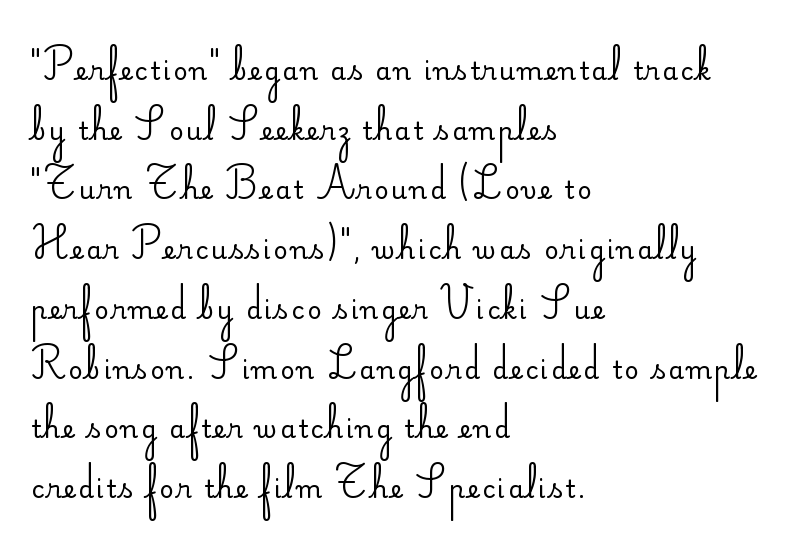
The lines are spread far apart with generous leading. Descender tails drop into unmarked territory. The setting favours the left margin, as ordinary paragraphs usually do. Bold? No — there's no thickening of the strokes.
